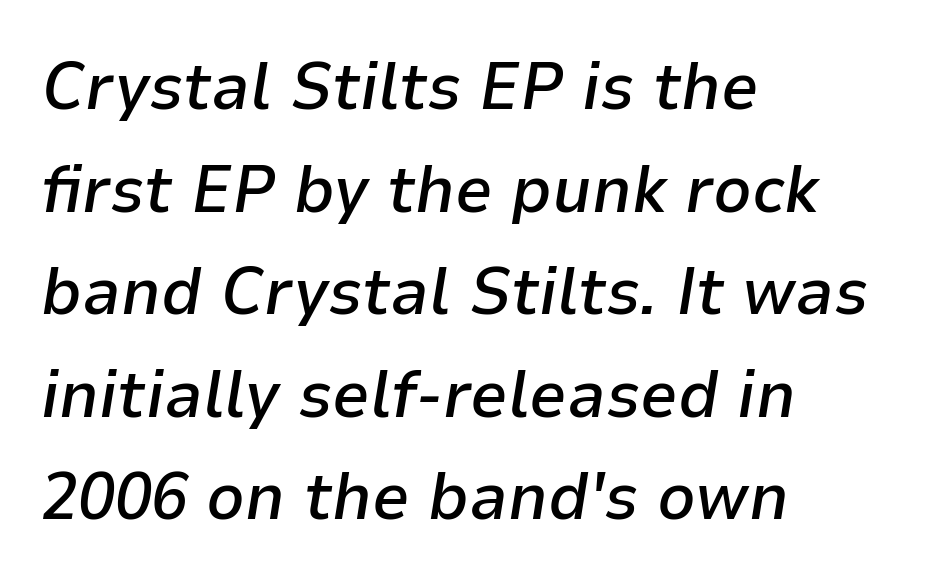
{"italic": "yes", "lean": "right", "slant_degrees": 9, "bold": "semi", "weight": "semibold", "width": "normal", "stroke_contrast": "low", "x_height": "medium", "monospaced": "no", "underline": "no", "align": "left", "line_spacing": "normal", "line_spacing_ratio": 1.53, "letter_spacing": "normal", "letter_spacing_em": 0.0, "glyph_px": 67}
